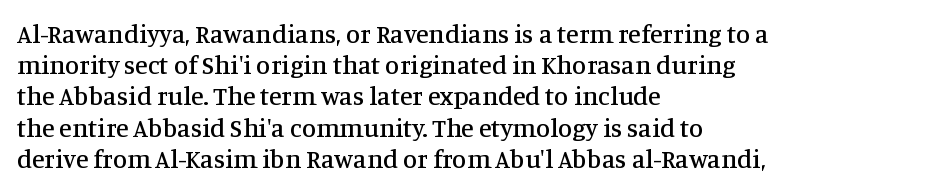
The image shows 26 px text type, upright; set left-aligned, line spacing 1.2x, normal letter spacing, not underlined.
